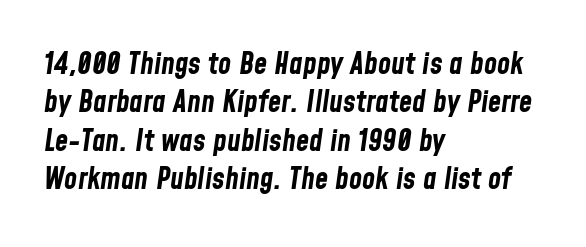
Notice how the passage keeps a crisp vertical edge on the left only. An italicized treatment has been applied to the whole sample. A typesetter would call this proportional, since set widths differ per character. The characters look thick and weighty, a clear bold. The space between consecutive lines is moderate.
